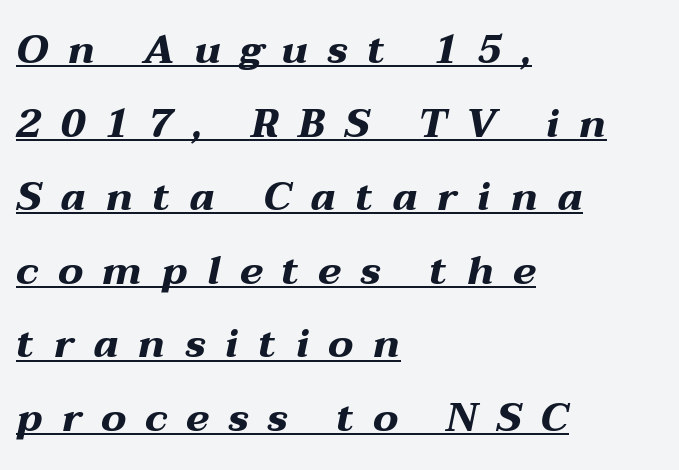
Q: Is the text bold? A: Yes.
Q: Is the text italic (slanted)? A: Yes, it leans right by about 12 degrees.
Q: Is the text underlined? A: Yes.
Q: How is the paragraph aligned? A: Left-aligned.
Q: Is the spacing between letters normal or unusually wide? A: Unusually wide.
Q: Width (condensed, normal, or wide)? A: Wide.
Q: Stroke contrast? A: Medium.
Q: x-height? A: Medium.
Q: Monospaced? A: No.
